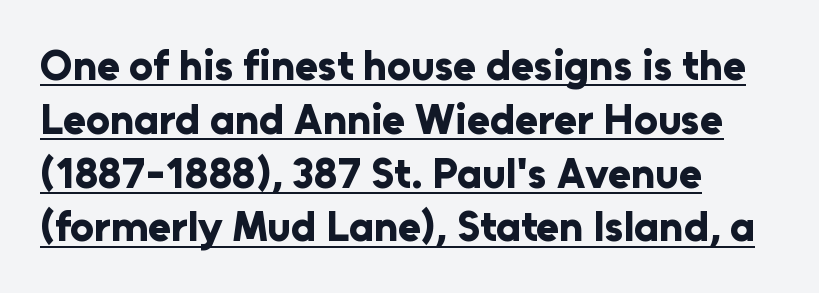
Summary of vertical rhythm: regular, with standard interline spacing. Each letter keeps its own natural width here, so spacing adapts to shape. Does the copy run flush right? No — it runs flush left. Honestly, the letter spacing is just normal — you wouldn't notice it. The strokes are fattened all the way to bold.
